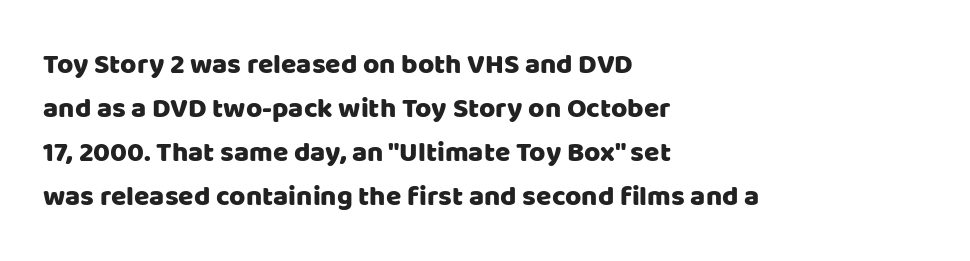
{"serif": "no", "italic": "no", "width": "normal", "stroke_contrast": "low", "x_height": "large", "monospaced": "no", "underline": "no", "align": "left", "line_spacing": "normal", "line_spacing_ratio": 1.57, "letter_spacing": "normal", "letter_spacing_em": 0.0, "glyph_px": 28}
